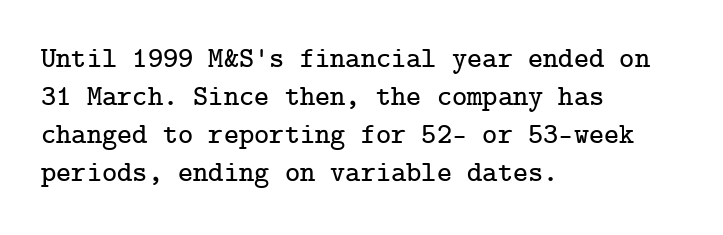
The image shows 29 px serif type, upright; set left-aligned, normal line spacing (1.31x), normal letter spacing, not underlined; low stroke contrast and a medium x-height.
